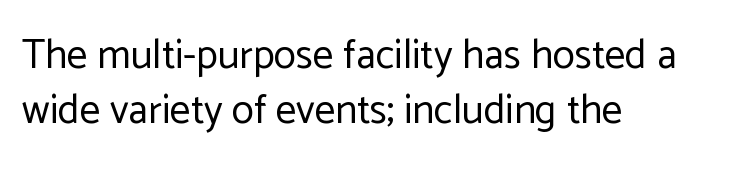
The image shows 41 px regular-weight sans-serif type, upright; set left-aligned, normal line spacing (1.35x), normal letter spacing, not underlined; low stroke contrast and a medium x-height.
